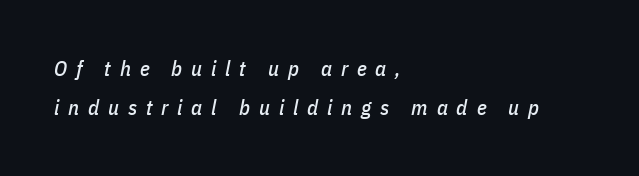
Anything drawn beneath the words? Only blank space. Quick note: italic. The horizontal fit of the characters is loose and conspicuously gappy. The rendering anchors every line to the left-hand side.
